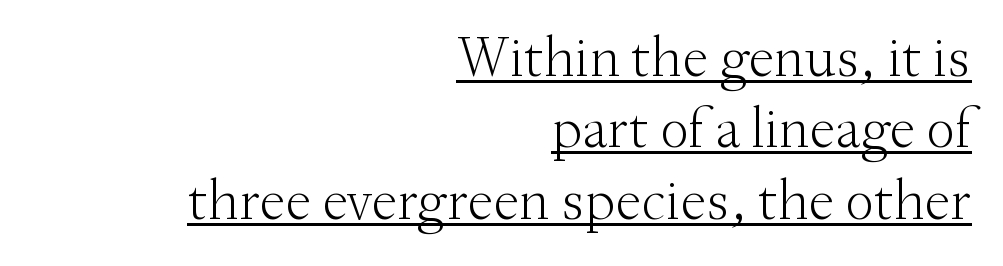
Caption: standard tracking, unaltered. Stroke terminals: seriffed. Is this a fixed-width face? No — the glyphs have proportional, varying widths. The specimen reads as upright at a glance.
